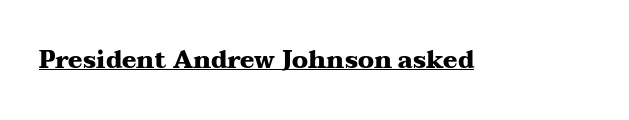
Q: Is the text bold? A: Yes.
Q: Is the text italic (slanted)? A: No, it is upright.
Q: Is the text underlined? A: Yes.
Q: Is the spacing between letters normal or unusually wide? A: Normal.
